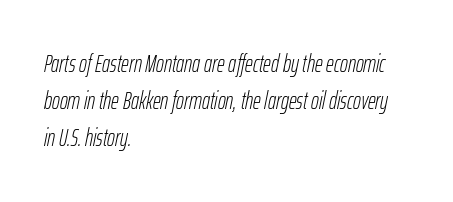
Q: Is the text bold? A: No.
Q: Is the text italic (slanted)? A: Yes, it leans right by about 12 degrees.
Q: Is the text underlined? A: No.
Q: How is the paragraph aligned? A: Left-aligned.
Q: Is the spacing between letters normal or unusually wide? A: Normal.
Q: Is the spacing between lines tight, normal or loose? A: Normal.
